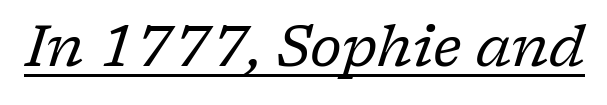
Q: Is the text bold? A: No.
Q: Is the text italic (slanted)? A: Yes, it leans right by about 17 degrees.
Q: Is the typeface a serif or a sans-serif typeface? A: Serif.
Q: Is the text underlined? A: Yes.
Q: Is the spacing between letters normal or unusually wide? A: Normal.
Q: Width (condensed, normal, or wide)? A: Normal.
Q: Stroke contrast? A: Low.
Q: x-height? A: Medium.
Q: Monospaced? A: No.
